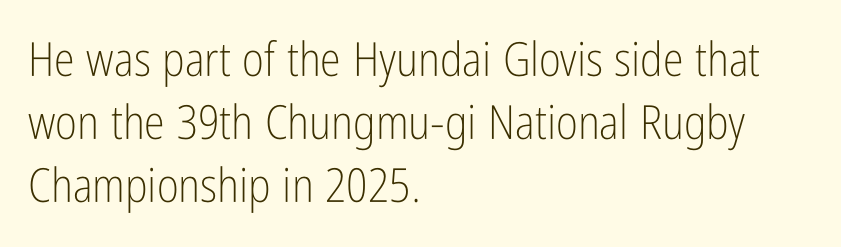
In terms of letterspacing, this is plain default setting. Spacing verdict: proportional, widths tailored to each character. The font's upright variant was chosen for this text. Line starts are locked; line ends wander.
